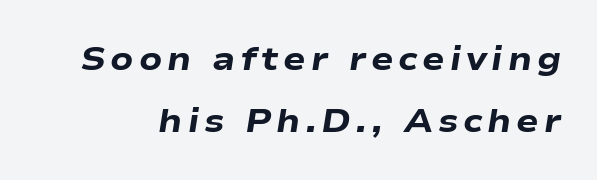
The image shows 33 px heavy, wide type, italic (leaning right); set line spacing 1.87x, not underlined; low stroke contrast and a medium x-height.
